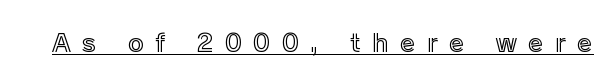
{"italic": "no", "underline": "yes", "letter_spacing": "wide", "letter_spacing_em": 0.45, "glyph_px": 25}
